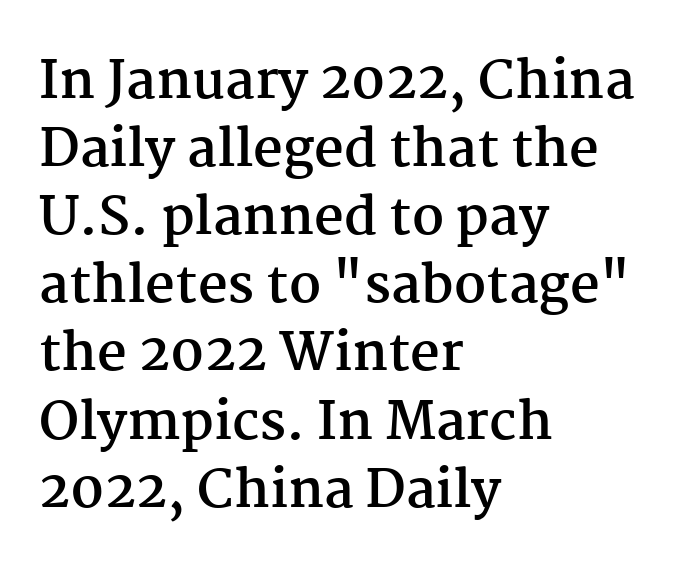
The image shows 52 px semibold serif type, upright; set left-aligned, normal line spacing (1.31x), normal letter spacing, not underlined; medium stroke contrast and a medium x-height.
